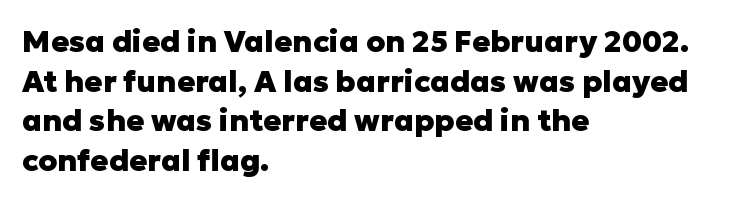
{"serif": "no", "italic": "no", "bold": "yes", "weight": "heavy", "width": "normal", "stroke_contrast": "low", "x_height": "medium", "monospaced": "no", "underline": "no", "align": "left", "line_spacing": "normal", "line_spacing_ratio": 1.32, "letter_spacing": "normal", "letter_spacing_em": 0.0, "glyph_px": 30}
